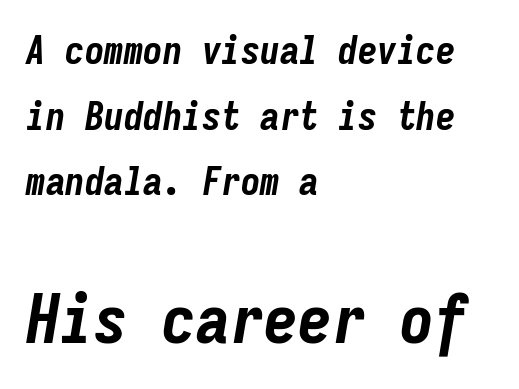
The ragged edge is on the right, which tells us the setting is flush left. Honestly, there is no underline to notice here at all. The rendering uses typewriter-style spacing with identical character cells. Notice how thick the strokes are: this is what a full bold looks like.
